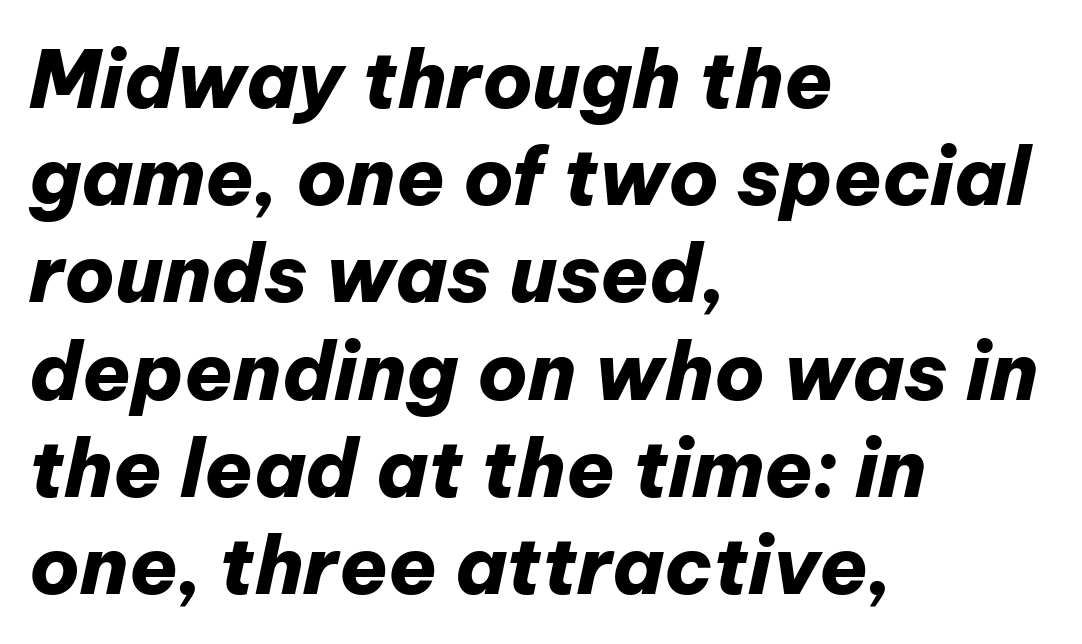
The image shows 79 px heavy type, italic (leaning right); set left-aligned, line spacing 1.23x, normal letter spacing, not underlined; low stroke contrast and a medium x-height.
